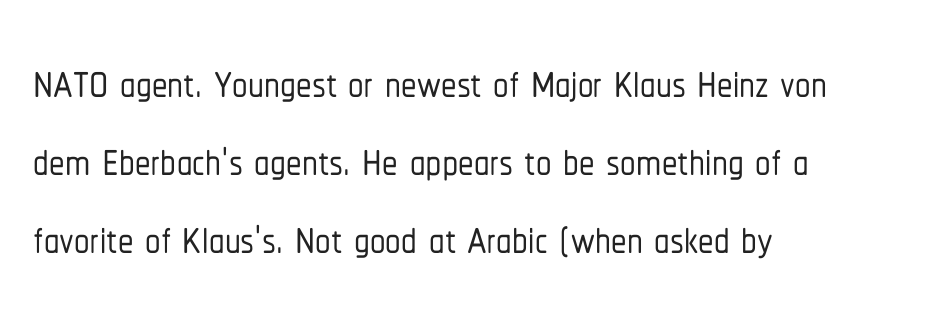
{"serif": "no", "italic": "no", "width": "condensed", "stroke_contrast": "low", "x_height": "medium", "monospaced": "no", "underline": "no", "align": "left", "line_spacing": "normal", "line_spacing_ratio": 1.26, "letter_spacing": "normal", "letter_spacing_em": 0.0, "glyph_px": 62}
